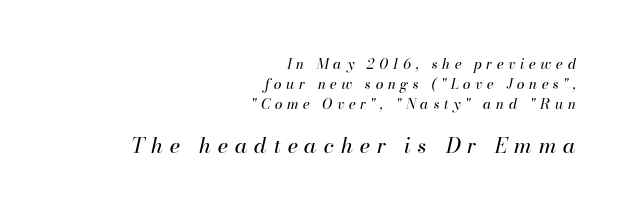
The image shows 21 px text type, italic (leaning right); set right-aligned, normal line spacing (1.44x), unusually wide letter spacing (+0.33 em), not underlined; the second (bottom) block is 1.5x larger.
